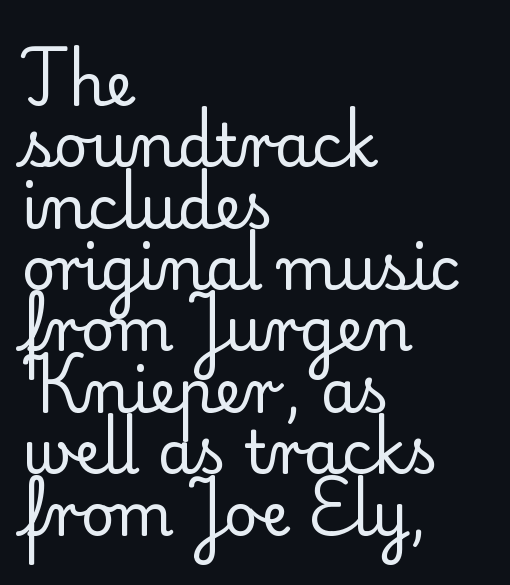
The image shows 59 px regular-weight serif type, upright; set left-aligned, tight line spacing (1.04x), normal letter spacing, not underlined; low stroke contrast and a small x-height.
